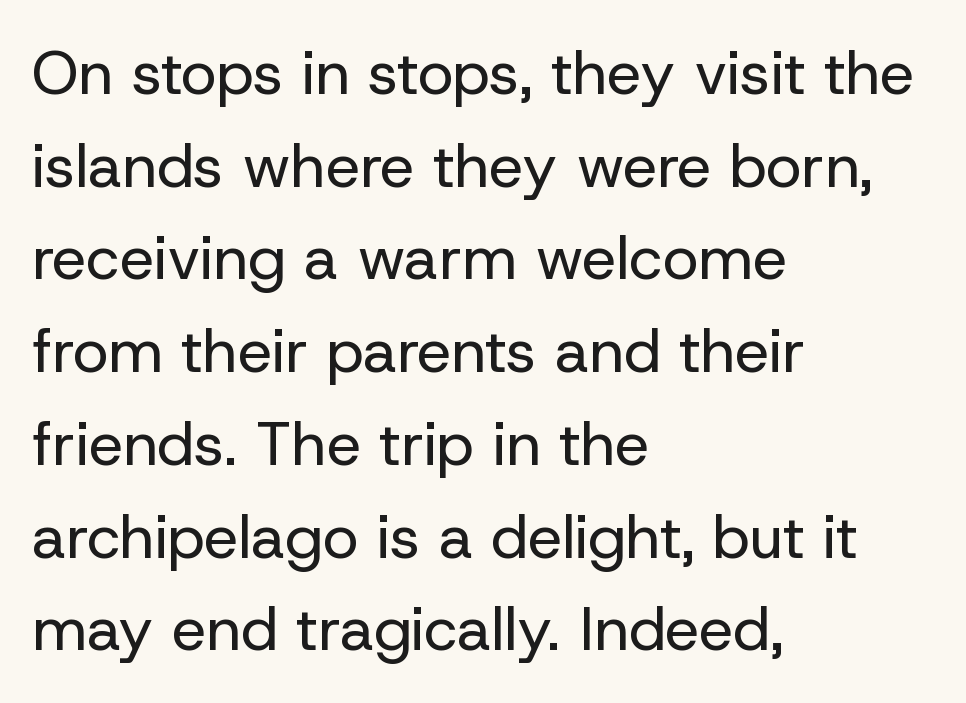
The image shows 61 px regular-weight sans-serif type, upright; set left-aligned, normal line spacing (1.52x), normal letter spacing, not underlined; low stroke contrast and a medium x-height.
